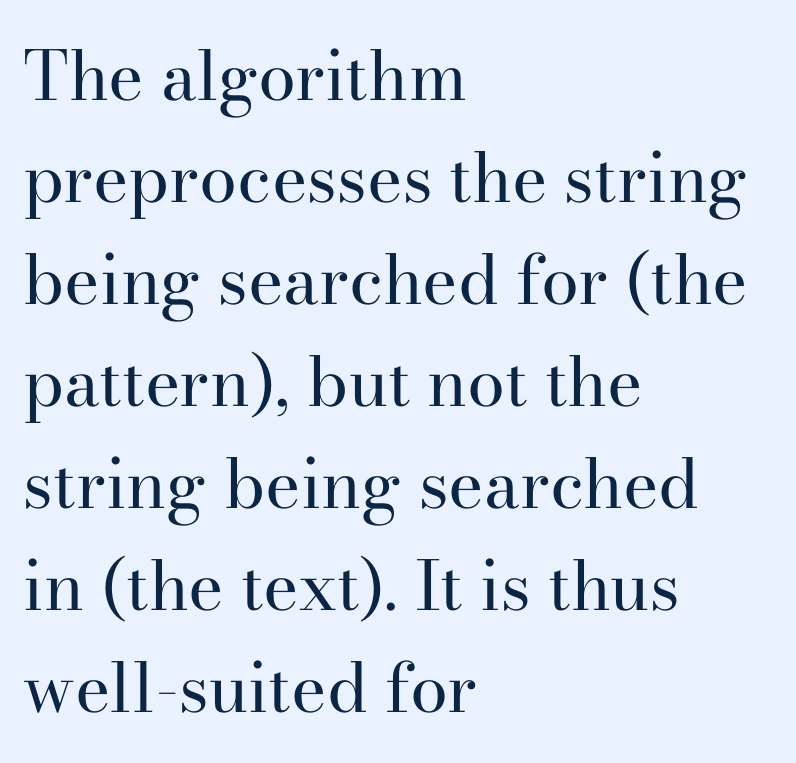
The image shows 68 px regular-weight serif type, upright; set left-aligned, normal line spacing (1.5x), normal letter spacing, not underlined; high stroke contrast and a small x-height.
